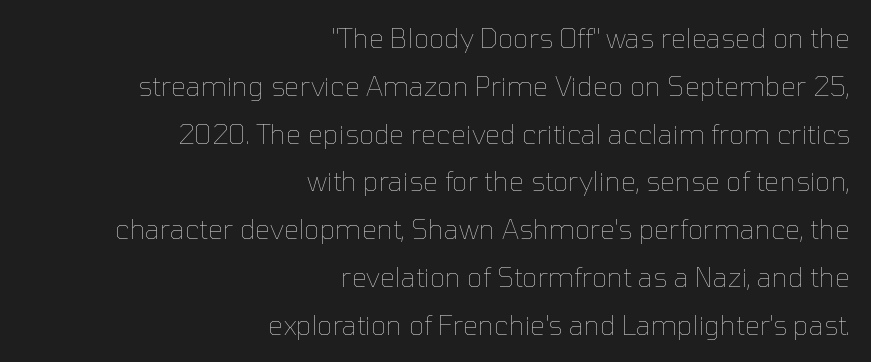
Q: Is the text bold? A: No.
Q: Is the text italic (slanted)? A: No, it is upright.
Q: Is the text underlined? A: No.
Q: How is the paragraph aligned? A: Right-aligned.
Q: Is the spacing between letters normal or unusually wide? A: Normal.
